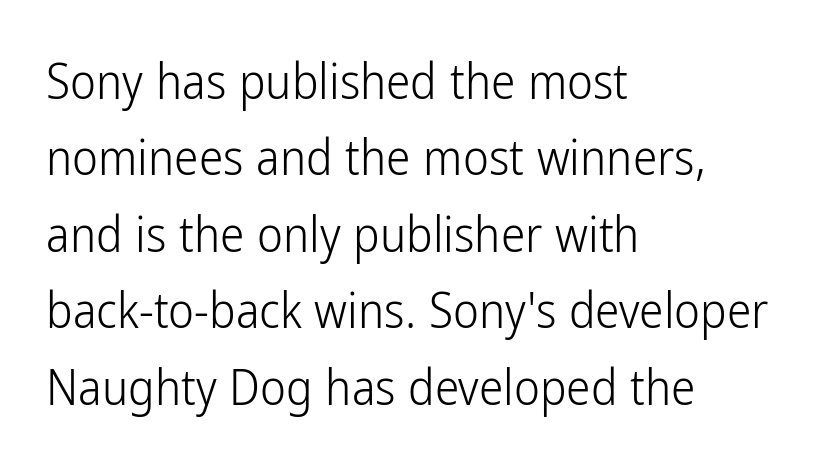
Q: Is the text bold? A: No.
Q: Is the text italic (slanted)? A: No, it is upright.
Q: Is the typeface a serif or a sans-serif typeface? A: Sans-serif.
Q: Is the text underlined? A: No.
Q: How is the paragraph aligned? A: Left-aligned.
Q: Is the spacing between letters normal or unusually wide? A: Normal.
Q: Is the spacing between lines tight, normal or loose? A: Normal.
Q: Width (condensed, normal, or wide)? A: Condensed.
Q: Stroke contrast? A: Low.
Q: x-height? A: Medium.
Q: Monospaced? A: No.
